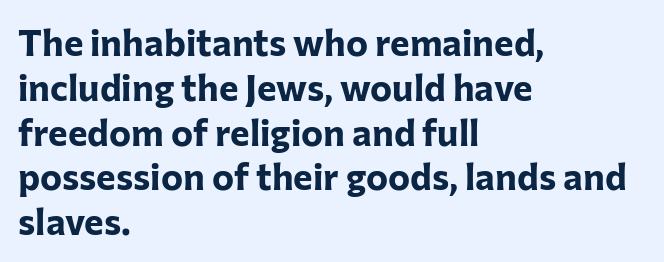
{"serif": "no", "italic": "no", "bold": "yes", "weight": "bold", "width": "normal", "stroke_contrast": "low", "x_height": "medium", "monospaced": "no", "underline": "no", "align": "left", "line_spacing_ratio": 1.21, "letter_spacing": "normal", "letter_spacing_em": 0.0, "glyph_px": 37}
